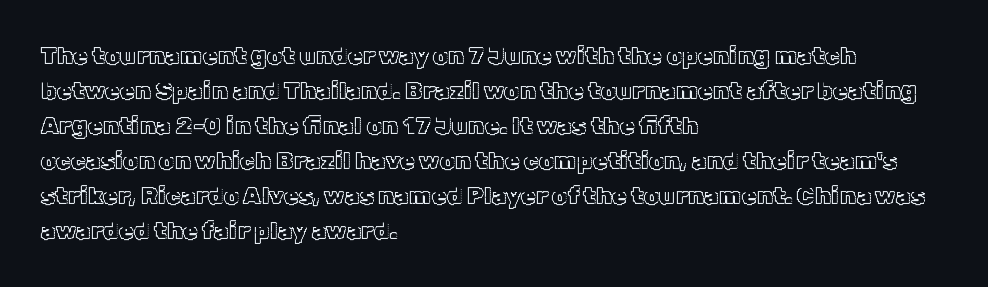
Style check: upright. The designer left line spacing at the default. Casual observation: everything's shoved over to the left. Tracking here is standard; glyphs follow each other at the usual distance. The foot of each line stays bare and open.
